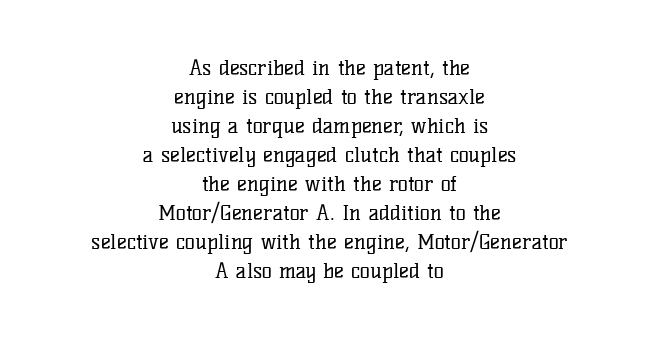
The image shows 21 px text type, upright; set centered, normal line spacing (1.38x), normal letter spacing, not underlined.
